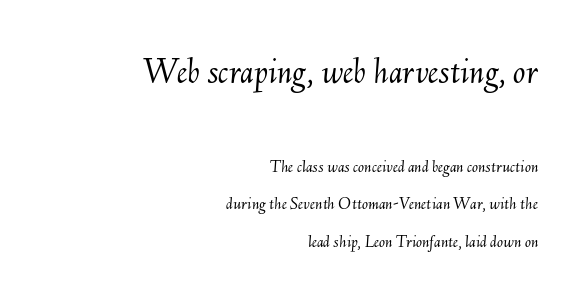
{"italic": "yes", "lean": "right", "slant_degrees": 6, "bold": "no", "weight": "light", "width": "normal", "stroke_contrast": "medium", "x_height": "small", "monospaced": "no", "underline": "no", "align": "right", "line_spacing": "loose", "line_spacing_ratio": 2.07, "letter_spacing": "normal", "letter_spacing_em": 0.0, "larger_block": "first", "size_ratio": 2.06, "glyph_px": 37}
